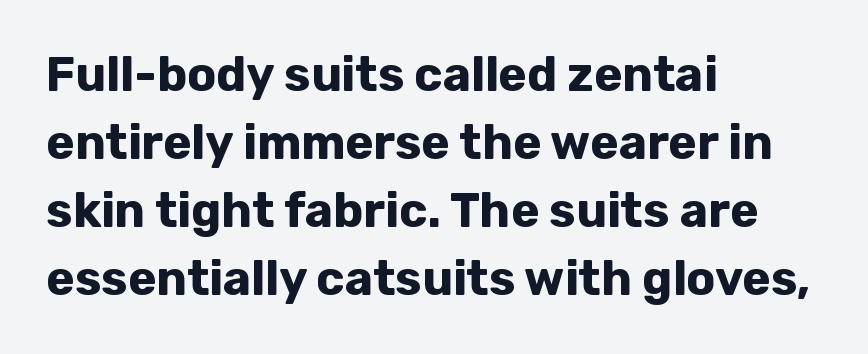
Proportional: the letters do not fall into vertical columns. No extra tracking has been applied to these lines. I'd call this a sans setting — the letters go barefoot. These lines stack with their left ends in a neat column. The vertical gap from one line to the next is medium.
